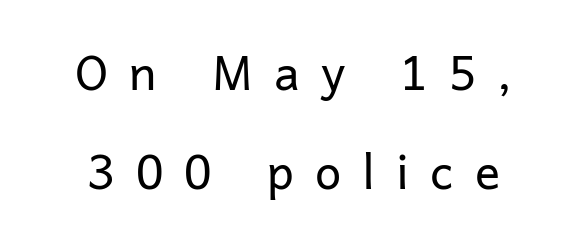
The image shows 47 px regular-weight sans-serif type, upright; set centered, loose line spacing (2.11x), unusually wide letter spacing (+0.45 em), not underlined; low stroke contrast and a medium x-height.
